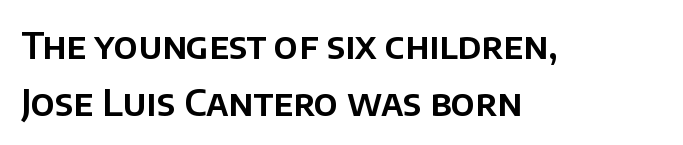
{"serif": "no", "italic": "no", "width": "normal", "stroke_contrast": "low", "x_height": "large", "monospaced": "no", "underline": "no", "align": "left", "line_spacing": "normal", "line_spacing_ratio": 1.58, "letter_spacing": "normal", "letter_spacing_em": 0.0, "glyph_px": 36}
